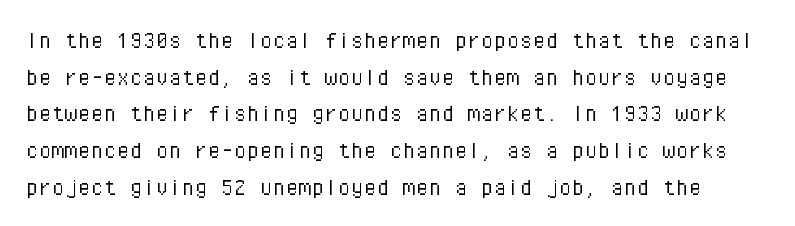
{"italic": "no", "bold": "no", "underline": "no", "line_spacing": "normal", "line_spacing_ratio": 1.41, "letter_spacing": "normal", "letter_spacing_em": 0.0, "glyph_px": 26}
